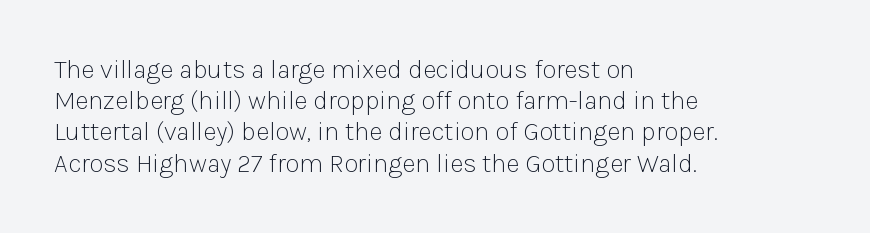
The image shows 26 px text type, upright; set left-aligned, line spacing 1.2x, normal letter spacing, not underlined.
